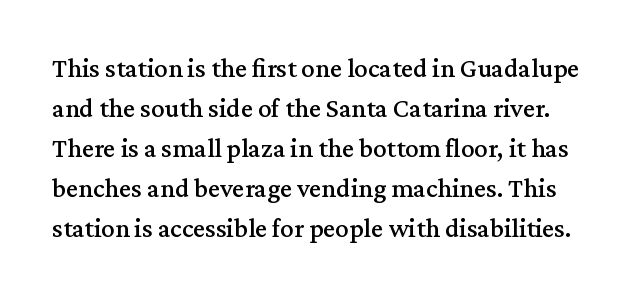
{"italic": "no", "underline": "no", "line_spacing": "normal", "line_spacing_ratio": 1.48, "letter_spacing": "normal", "letter_spacing_em": 0.0, "glyph_px": 27}
